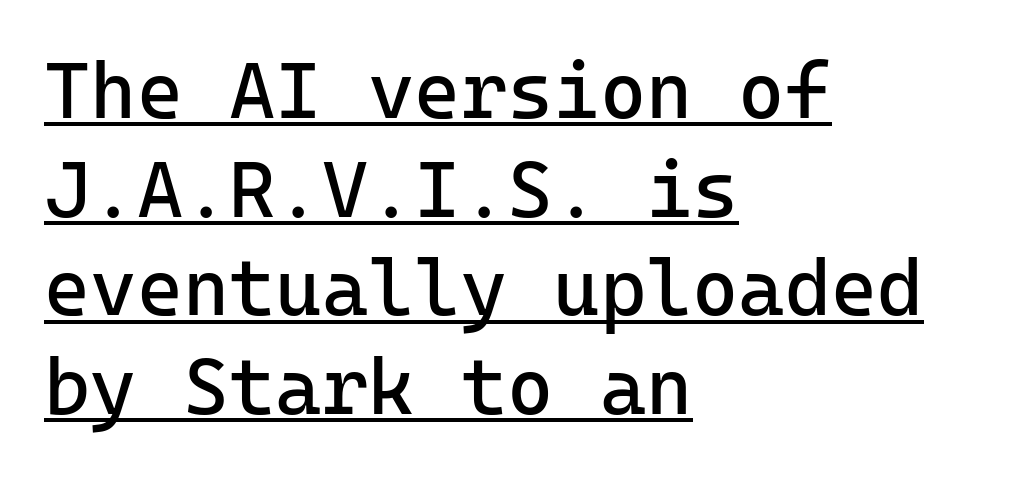
The image shows 79 px regular-weight sans-serif type, upright, monospaced; set left-aligned, normal line spacing (1.25x), normal letter spacing, underlined; low stroke contrast and a medium x-height.
